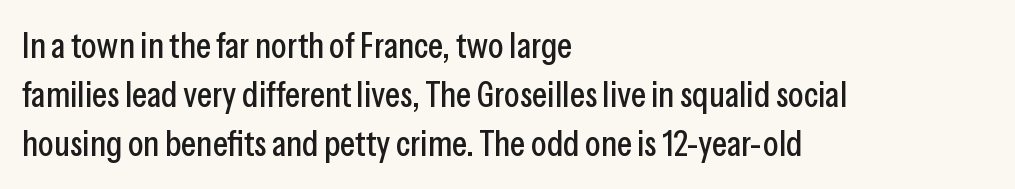
{"serif": "no", "italic": "no", "width": "condensed", "stroke_contrast": "low", "x_height": "medium", "monospaced": "no", "underline": "no", "align": "left", "line_spacing": "normal", "line_spacing_ratio": 1.36, "letter_spacing": "normal", "letter_spacing_em": 0.0, "glyph_px": 36}
